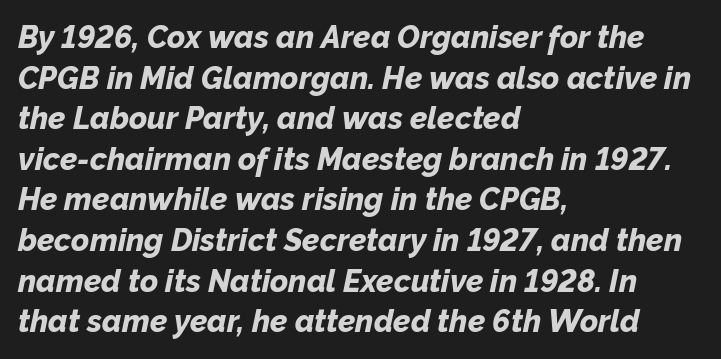
The image shows 31 px bold type, italic (leaning right); set left-aligned, normal line spacing (1.31x), normal letter spacing, not underlined; low stroke contrast and a medium x-height.
